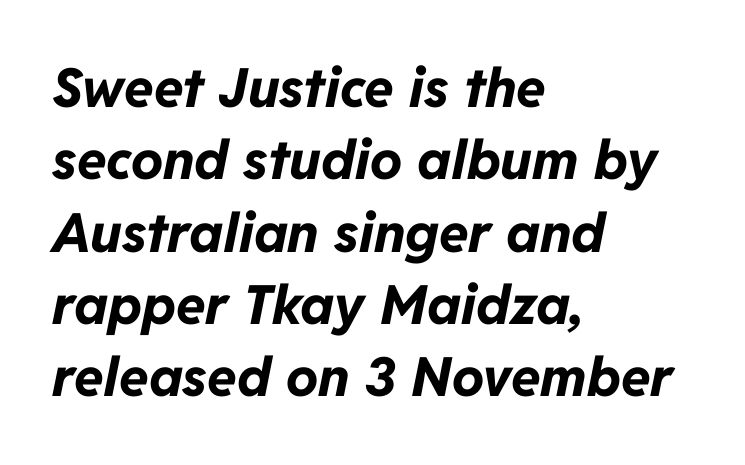
The image shows 54 px bold type, italic (leaning right); set left-aligned, normal line spacing (1.34x), normal letter spacing, not underlined; low stroke contrast and a medium x-height.
